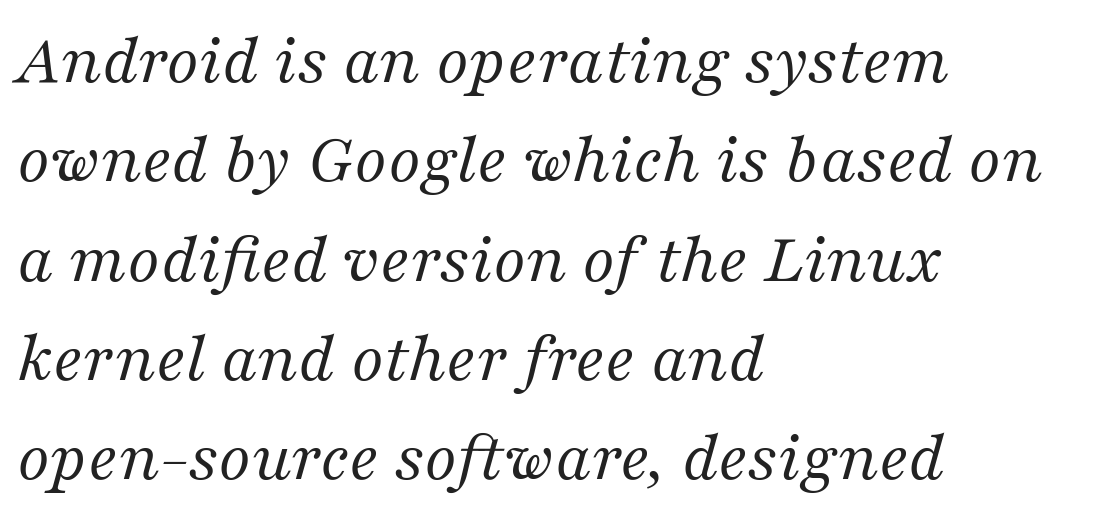
{"serif": "yes", "italic": "yes", "lean": "right", "slant_degrees": 16, "bold": "no", "weight": "regular", "width": "normal", "stroke_contrast": "medium", "x_height": "medium", "monospaced": "no", "underline": "no", "align": "left", "line_spacing": "normal", "line_spacing_ratio": 1.36, "letter_spacing": "normal", "letter_spacing_em": 0.0, "glyph_px": 73}
